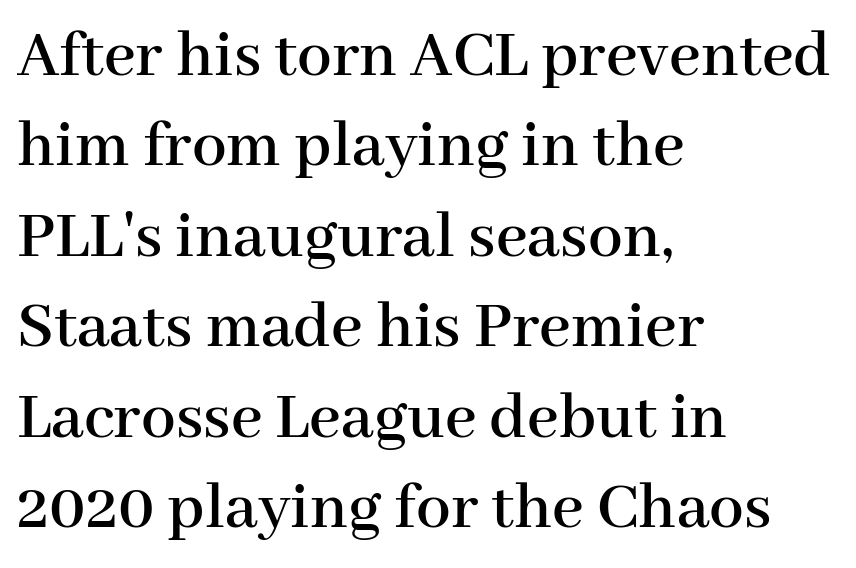
{"serif": "yes", "italic": "no", "width": "normal", "stroke_contrast": "high", "x_height": "medium", "monospaced": "no", "underline": "no", "align": "left", "line_spacing": "normal", "line_spacing_ratio": 1.31, "letter_spacing": "normal", "letter_spacing_em": 0.0, "glyph_px": 69}
